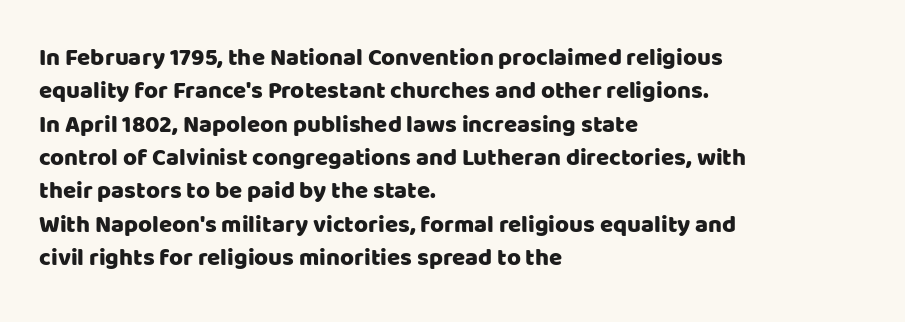
Style check: upright. Bare-footed words on every line. The passage shown has conventional tracking throughout. If you measured baseline to baseline, you'd find a middling distance. A student would call this left alignment; a typographer would say flush left, rag right.
